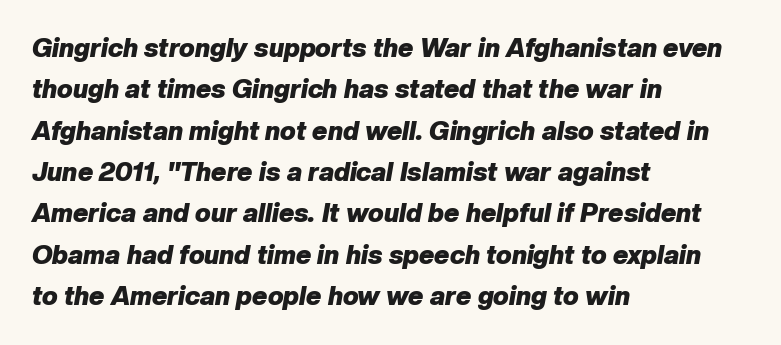
The image shows 26 px bold type, italic (leaning right); set left-aligned, normal line spacing (1.59x), normal letter spacing, not underlined.
